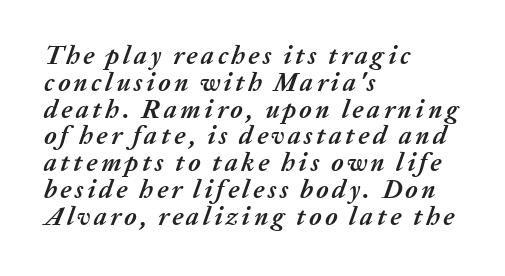
{"italic": "yes", "lean": "right", "slant_degrees": 20, "bold": "yes", "underline": "no", "align": "left", "line_spacing": "tight", "line_spacing_ratio": 1.03, "glyph_px": 26}
